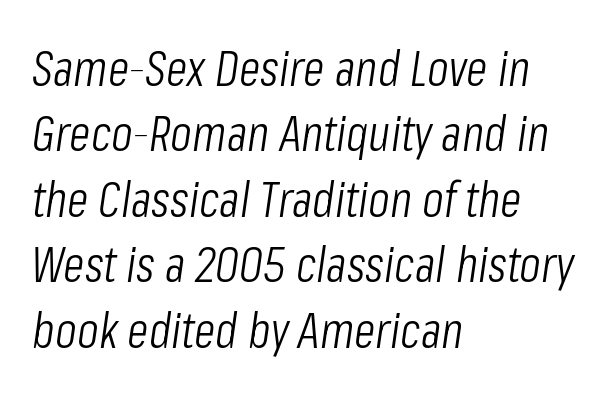
{"italic": "yes", "lean": "right", "slant_degrees": 8, "bold": "no", "weight": "light", "width": "condensed", "stroke_contrast": "low", "x_height": "medium", "monospaced": "no", "underline": "no", "align": "left", "line_spacing": "normal", "line_spacing_ratio": 1.31, "letter_spacing": "normal", "letter_spacing_em": 0.0, "glyph_px": 50}
